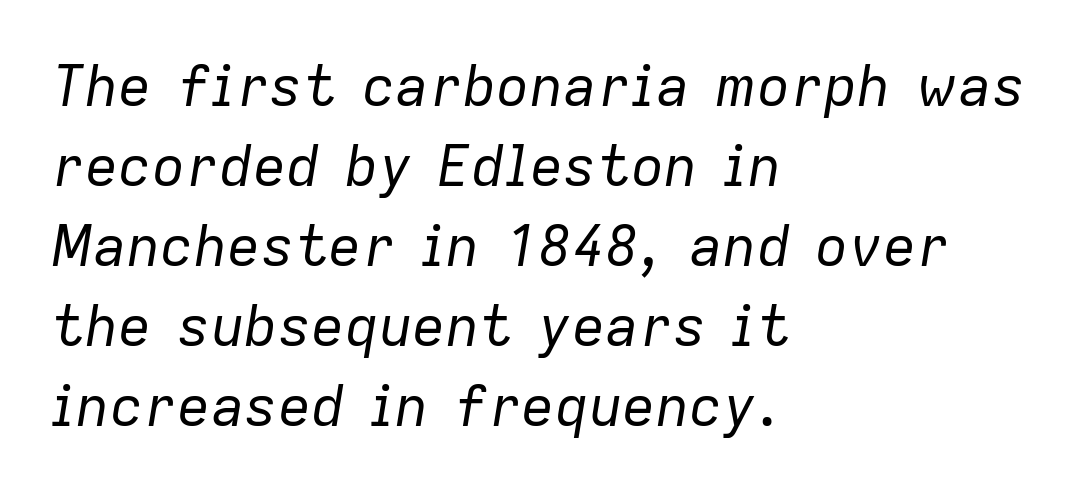
The image shows 56 px regular-weight type, italic (leaning right); set left-aligned, normal line spacing (1.43x), normal letter spacing, not underlined; low stroke contrast and a medium x-height.
